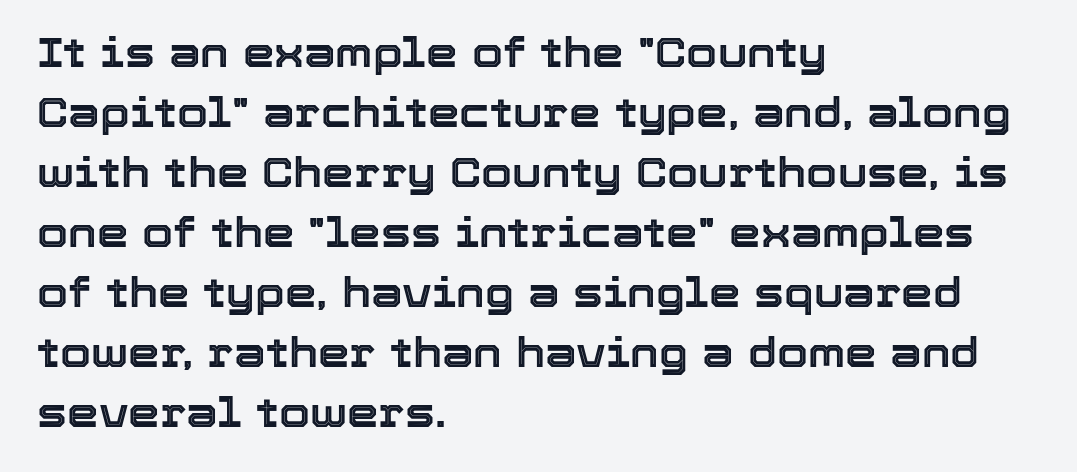
{"italic": "no", "width": "normal", "x_height": "medium", "monospaced": "no", "underline": "no", "align": "left", "line_spacing": "normal", "line_spacing_ratio": 1.5, "letter_spacing": "normal", "letter_spacing_em": 0.0, "glyph_px": 40}
